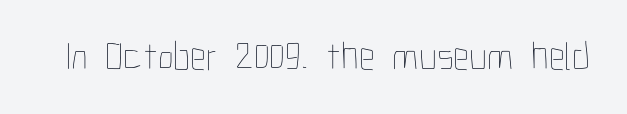
The image shows 40 px thin, condensed type, upright; set normal letter spacing, not underlined; low stroke contrast and a medium x-height.
